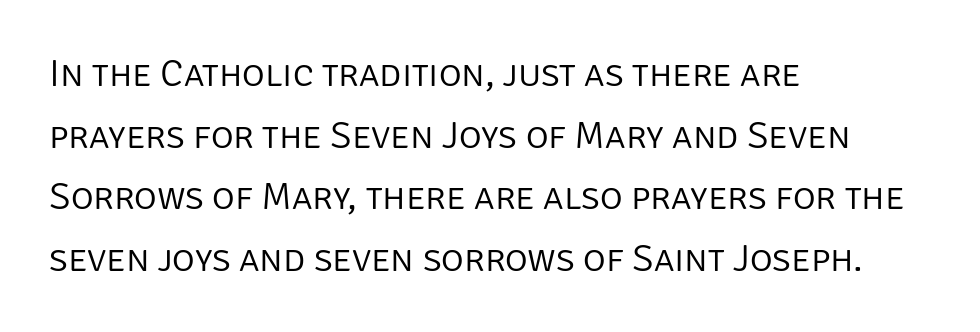
{"serif": "no", "italic": "no", "bold": "no", "weight": "light", "width": "normal", "stroke_contrast": "low", "x_height": "large", "monospaced": "no", "underline": "no", "align": "left", "line_spacing": "normal", "line_spacing_ratio": 1.58, "letter_spacing": "normal", "letter_spacing_em": 0.0, "glyph_px": 39}
